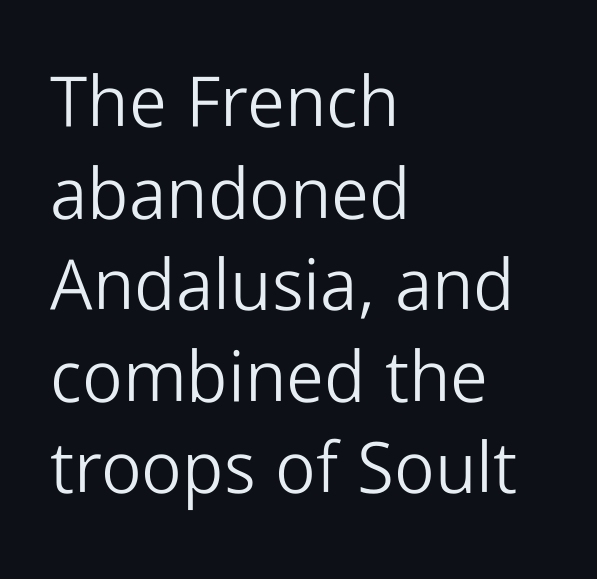
{"serif": "no", "italic": "no", "bold": "no", "weight": "light", "width": "normal", "stroke_contrast": "low", "x_height": "medium", "monospaced": "no", "underline": "no", "align": "left", "line_spacing": "normal", "line_spacing_ratio": 1.29, "letter_spacing": "normal", "letter_spacing_em": 0.0, "glyph_px": 71}
